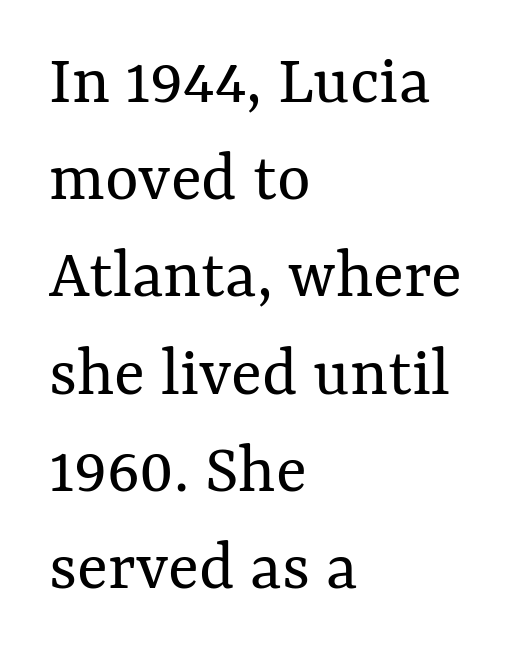
{"italic": "no", "bold": "no", "weight": "regular", "width": "normal", "stroke_contrast": "medium", "x_height": "medium", "monospaced": "no", "underline": "no", "align": "left", "line_spacing": "normal", "line_spacing_ratio": 1.35, "letter_spacing": "normal", "letter_spacing_em": 0.0, "glyph_px": 72}
